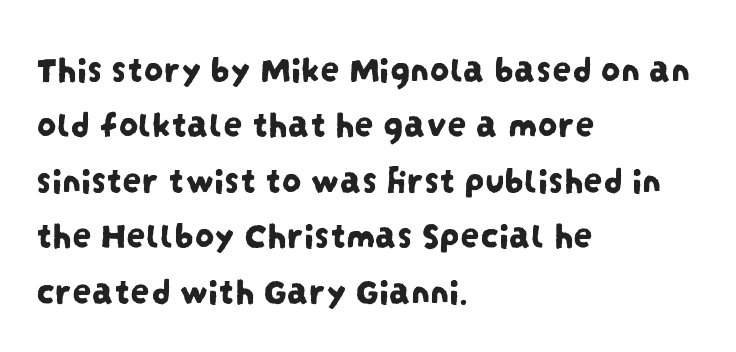
The image shows 39 px condensed sans-serif type; set left-aligned, normal line spacing (1.42x), normal letter spacing, not underlined; low stroke contrast and a large x-height.
